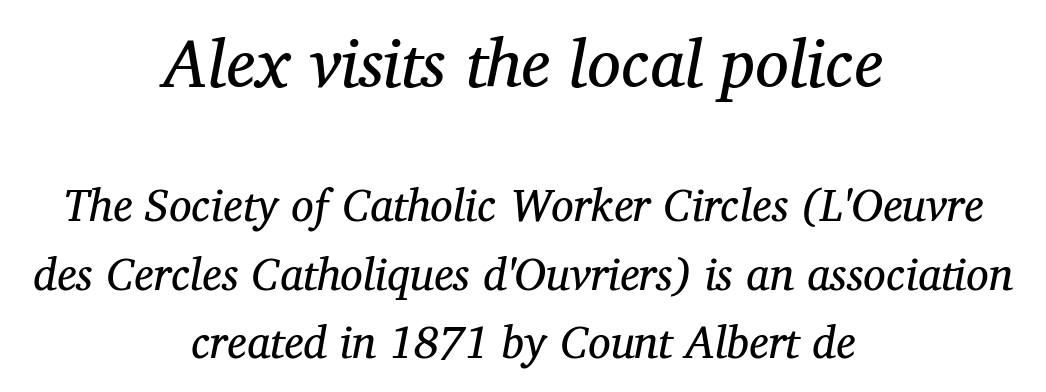
{"serif": "yes", "italic": "yes", "lean": "right", "slant_degrees": 12, "bold": "no", "weight": "regular", "width": "normal", "stroke_contrast": "medium", "x_height": "medium", "monospaced": "no", "underline": "no", "align": "center", "line_spacing": "normal", "line_spacing_ratio": 1.52, "letter_spacing": "normal", "letter_spacing_em": 0.0, "larger_block": "first", "size_ratio": 1.49, "glyph_px": 67}
